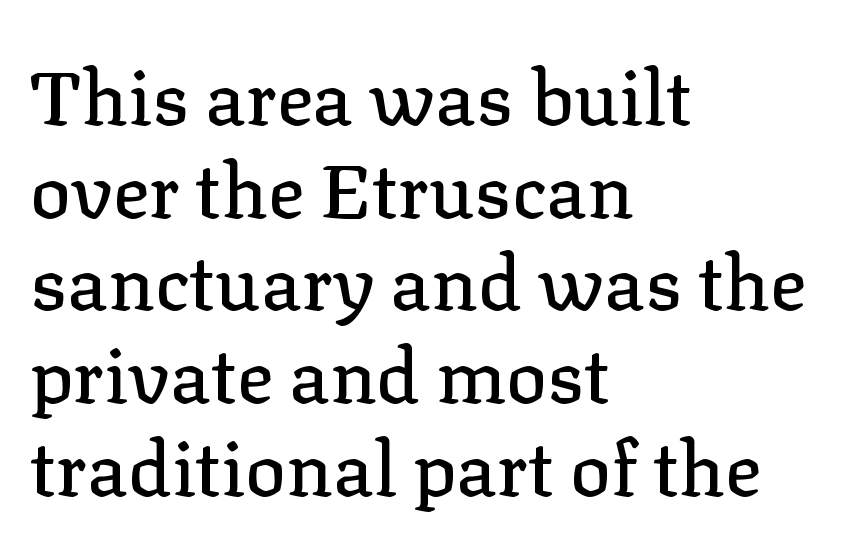
Q: Is the text italic (slanted)? A: No, it is upright.
Q: Is the typeface a serif or a sans-serif typeface? A: Serif.
Q: Is the text underlined? A: No.
Q: How is the paragraph aligned? A: Left-aligned.
Q: Is the spacing between letters normal or unusually wide? A: Normal.
Q: Width (condensed, normal, or wide)? A: Normal.
Q: Stroke contrast? A: Low.
Q: x-height? A: Medium.
Q: Monospaced? A: No.
